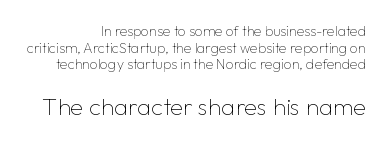
A light-to-regular cut is what we see here. Observe the ordinary spacing: letters are neighbours, not strangers. Bare-footed words on every line. Every stem runs plumb, perpendicular to the baseline. Two sizes are in play, and the larger belongs to the second block.
